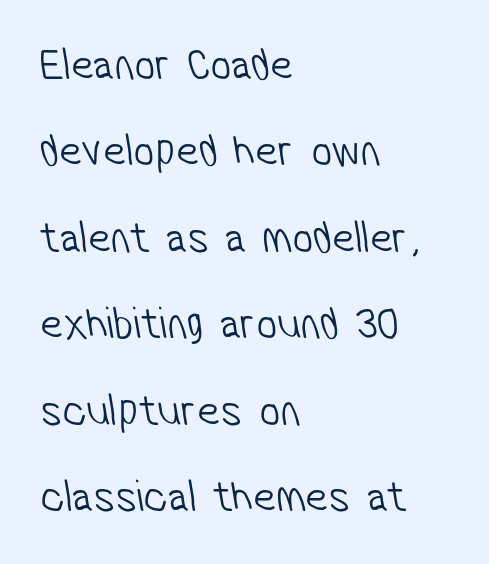
Q: Is the text bold? A: No.
Q: Is the typeface a serif or a sans-serif typeface? A: Sans-serif.
Q: Is the text underlined? A: No.
Q: How is the paragraph aligned? A: Left-aligned.
Q: Is the spacing between letters normal or unusually wide? A: Normal.
Q: Width (condensed, normal, or wide)? A: Condensed.
Q: Stroke contrast? A: Low.
Q: x-height? A: Medium.
Q: Monospaced? A: No.
